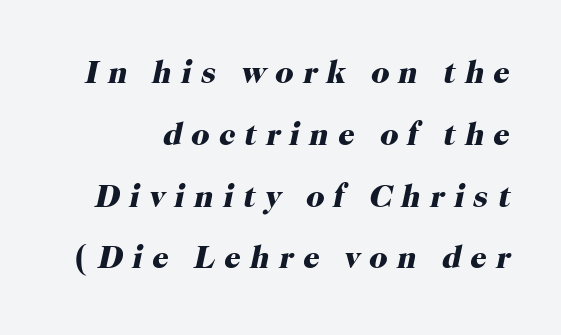
Q: Is the text bold? A: Yes.
Q: Is the text italic (slanted)? A: Yes, it leans right by about 12 degrees.
Q: Is the typeface a serif or a sans-serif typeface? A: Serif.
Q: Is the text underlined? A: No.
Q: Is the spacing between letters normal or unusually wide? A: Unusually wide.
Q: Is the spacing between lines tight, normal or loose? A: Loose.
Q: Width (condensed, normal, or wide)? A: Normal.
Q: Stroke contrast? A: High.
Q: x-height? A: Medium.
Q: Monospaced? A: No.
